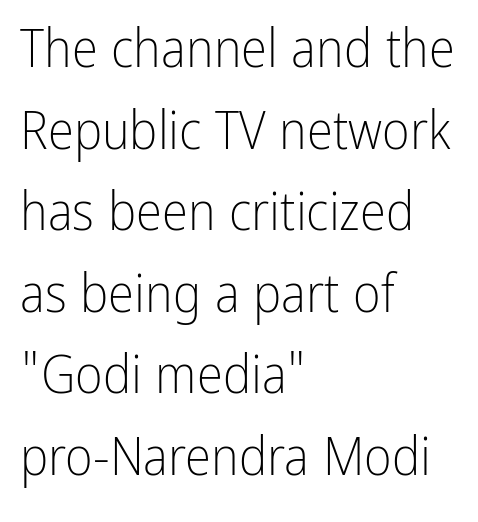
Q: Is the text bold? A: No.
Q: Is the text italic (slanted)? A: No, it is upright.
Q: Is the typeface a serif or a sans-serif typeface? A: Sans-serif.
Q: Is the text underlined? A: No.
Q: How is the paragraph aligned? A: Left-aligned.
Q: Is the spacing between letters normal or unusually wide? A: Normal.
Q: Is the spacing between lines tight, normal or loose? A: Normal.
Q: Width (condensed, normal, or wide)? A: Condensed.
Q: Stroke contrast? A: Low.
Q: x-height? A: Medium.
Q: Monospaced? A: No.
